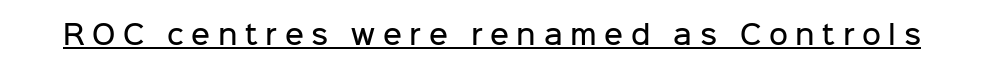
Q: Is the text bold? A: Semi-bold.
Q: Is the text italic (slanted)? A: No, it is upright.
Q: Is the text underlined? A: Yes.
Q: Is the spacing between letters normal or unusually wide? A: Unusually wide.
